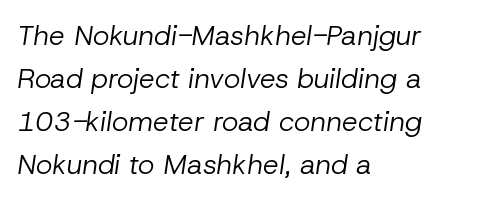
{"italic": "yes", "lean": "right", "slant_degrees": 8, "bold": "no", "weight": "regular", "width": "normal", "stroke_contrast": "low", "x_height": "medium", "monospaced": "no", "underline": "no", "align": "left", "line_spacing": "normal", "line_spacing_ratio": 1.54, "letter_spacing": "normal", "letter_spacing_em": 0.0, "glyph_px": 28}
